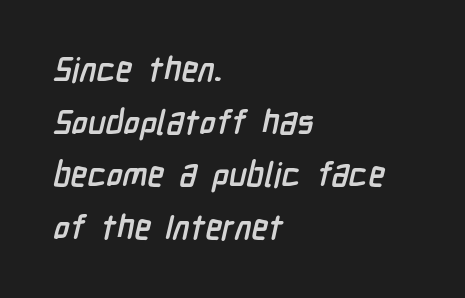
Q: Is the text bold? A: Yes.
Q: Is the typeface a serif or a sans-serif typeface? A: Sans-serif.
Q: Is the text underlined? A: No.
Q: How is the paragraph aligned? A: Left-aligned.
Q: Is the spacing between letters normal or unusually wide? A: Normal.
Q: Is the spacing between lines tight, normal or loose? A: Normal.
Q: Width (condensed, normal, or wide)? A: Condensed.
Q: Stroke contrast? A: Low.
Q: x-height? A: Medium.
Q: Monospaced? A: No.
